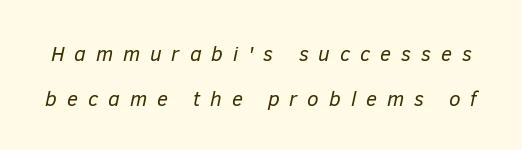
No word sits above an underline. Baseline-to-baseline distance is far greater than the letter height. Look at the tracking — it's clearly loosened, letters drifting apart. Notice how the stems are inclined rather than vertical — that's the hallmark of italics. Each stroke keeps to a modest, everyday thickness or less.
